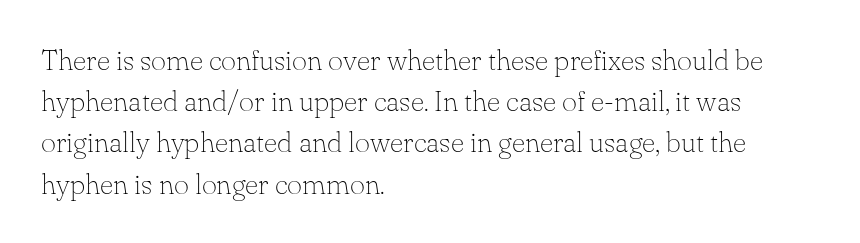
Q: Is the text bold? A: No.
Q: Is the text italic (slanted)? A: No, it is upright.
Q: Is the typeface a serif or a sans-serif typeface? A: Serif.
Q: Is the text underlined? A: No.
Q: How is the paragraph aligned? A: Left-aligned.
Q: Is the spacing between letters normal or unusually wide? A: Normal.
Q: Is the spacing between lines tight, normal or loose? A: Normal.
Q: Width (condensed, normal, or wide)? A: Normal.
Q: Stroke contrast? A: Low.
Q: x-height? A: Small.
Q: Monospaced? A: No.
